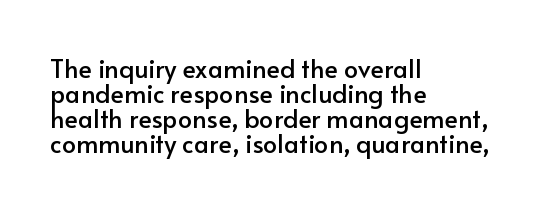
Q: Is the text italic (slanted)? A: No, it is upright.
Q: Is the text underlined? A: No.
Q: How is the paragraph aligned? A: Left-aligned.
Q: Is the spacing between letters normal or unusually wide? A: Normal.
Q: Is the spacing between lines tight, normal or loose? A: Tight.
